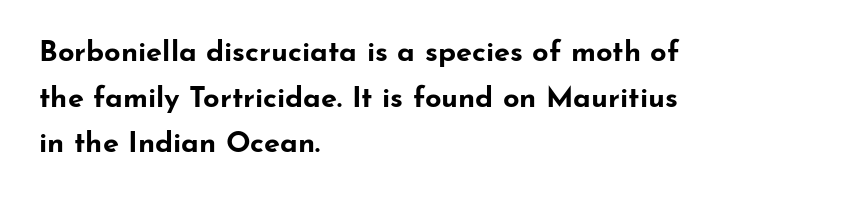
{"serif": "no", "italic": "no", "bold": "yes", "weight": "bold", "width": "wide", "stroke_contrast": "low", "x_height": "small", "monospaced": "no", "underline": "no", "align": "left", "line_spacing": "normal", "line_spacing_ratio": 1.57, "letter_spacing": "normal", "letter_spacing_em": 0.0, "glyph_px": 29}
